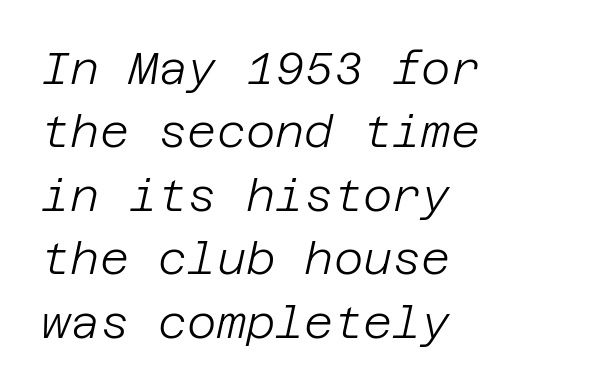
Q: Is the text bold? A: No.
Q: Is the text italic (slanted)? A: Yes, it leans right by about 12 degrees.
Q: Is the text underlined? A: No.
Q: How is the paragraph aligned? A: Left-aligned.
Q: Is the spacing between letters normal or unusually wide? A: Normal.
Q: Is the spacing between lines tight, normal or loose? A: Normal.
Q: Width (condensed, normal, or wide)? A: Normal.
Q: Stroke contrast? A: Low.
Q: x-height? A: Large.
